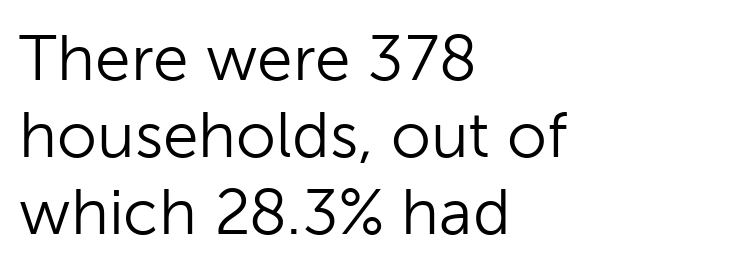
{"serif": "no", "italic": "no", "bold": "no", "weight": "light", "width": "normal", "stroke_contrast": "low", "x_height": "medium", "monospaced": "no", "underline": "no", "align": "left", "line_spacing_ratio": 1.2, "letter_spacing": "normal", "letter_spacing_em": 0.0, "glyph_px": 64}
